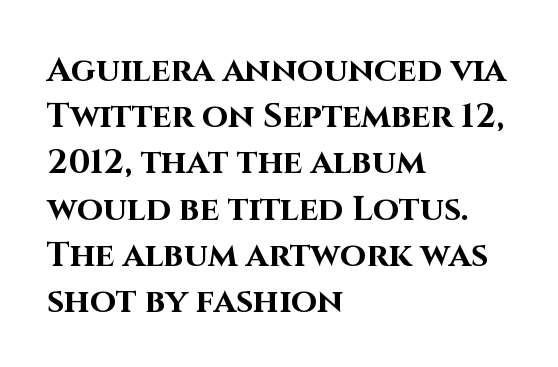
The image shows 34 px bold sans-serif type, upright; set left-aligned, normal line spacing (1.36x), normal letter spacing, not underlined; high stroke contrast and a large x-height.
